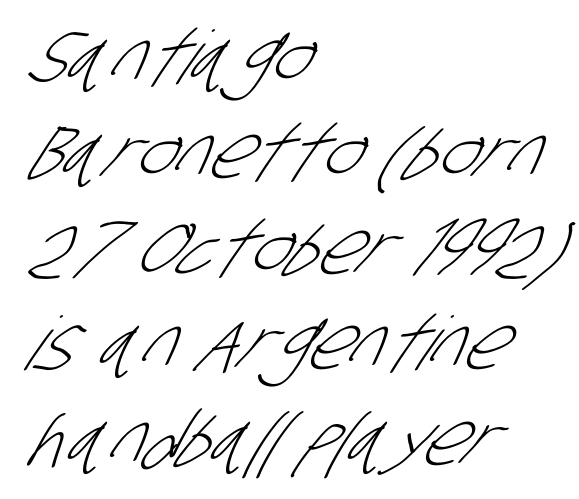
{"serif": "no", "bold": "no", "weight": "light", "width": "condensed", "stroke_contrast": "low", "x_height": "large", "monospaced": "no", "underline": "no", "align": "left", "line_spacing": "normal", "line_spacing_ratio": 1.29, "letter_spacing": "normal", "letter_spacing_em": 0.0, "glyph_px": 74}
